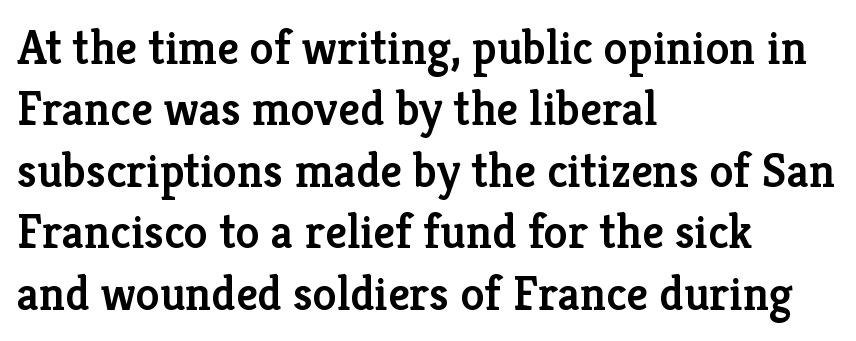
{"serif": "yes", "italic": "no", "bold": "semi", "weight": "semibold", "width": "normal", "stroke_contrast": "low", "x_height": "medium", "monospaced": "no", "underline": "no", "align": "left", "line_spacing": "normal", "line_spacing_ratio": 1.28, "letter_spacing": "normal", "letter_spacing_em": 0.0, "glyph_px": 48}
